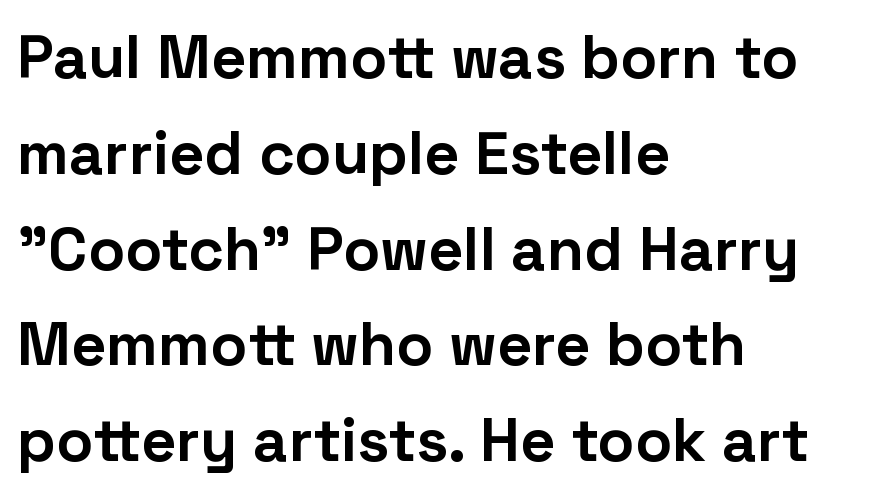
Default kerning and tracking; the words read as compact shapes. Font category for this specimen: sans-serif. Just letters on the line, the space beneath them empty. The passage is arranged the way most books set body copy — flush left. Proportional: the letters do not fall into vertical columns.
